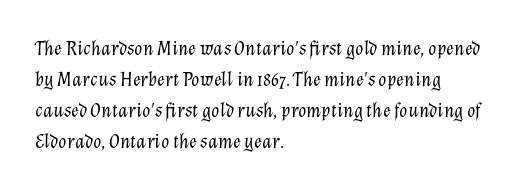
Q: Is the text bold? A: No.
Q: Is the text italic (slanted)? A: Yes, it leans right by about 12 degrees.
Q: Is the text underlined? A: No.
Q: How is the paragraph aligned? A: Left-aligned.
Q: Is the spacing between letters normal or unusually wide? A: Normal.
Q: Is the spacing between lines tight, normal or loose? A: Normal.
